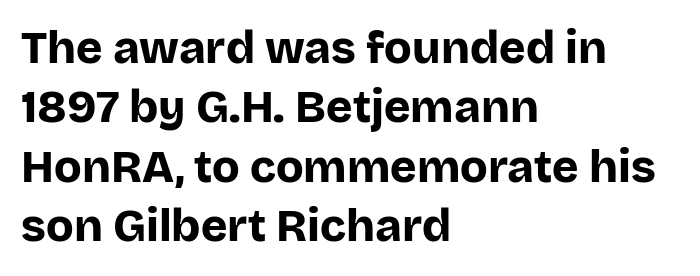
{"serif": "no", "italic": "no", "bold": "yes", "weight": "bold", "width": "normal", "stroke_contrast": "low", "x_height": "large", "monospaced": "no", "underline": "no", "align": "left", "line_spacing": "normal", "line_spacing_ratio": 1.32, "letter_spacing": "normal", "letter_spacing_em": 0.0, "glyph_px": 45}
